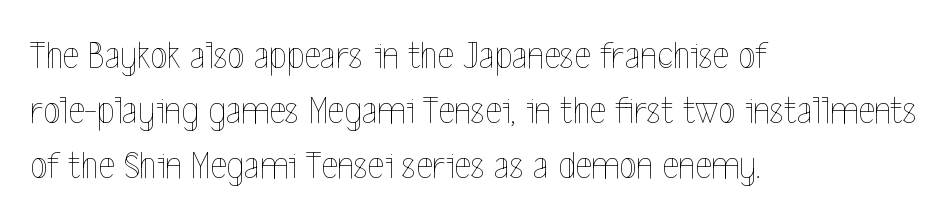
The font is comparable to plain body text, perhaps lighter. One glance says typical: line gaps are just what's usual. Default kerning and tracking; the words read as compact shapes. The passage shown is typed in a proportional face where columns would drift. The space beneath each line is pristine and unruled.
